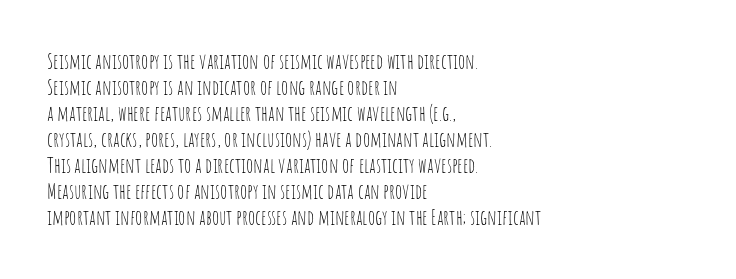
The typography opts for an upright posture over an oblique one. Unmarked baselines from the first word to the last. Students, note that the glyphs here touch the page at normal intervals. Which margin do the lines hug? The left one — the right edge is uneven. The typesetting does not lean heavy: it is not bold.
